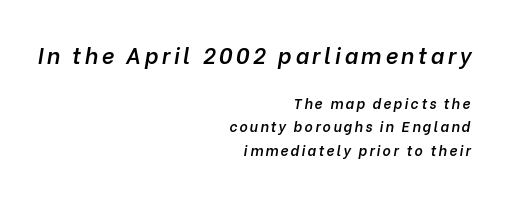
Q: Is the text bold? A: Semi-bold.
Q: Is the text italic (slanted)? A: Yes, it leans right by about 10 degrees.
Q: Is the text underlined? A: No.
Q: How is the paragraph aligned? A: Right-aligned.
Q: Is the spacing between lines tight, normal or loose? A: Normal.
Q: Which block of text is set in a larger size, the first (top) or the second (bottom)? A: The first (top) one.
